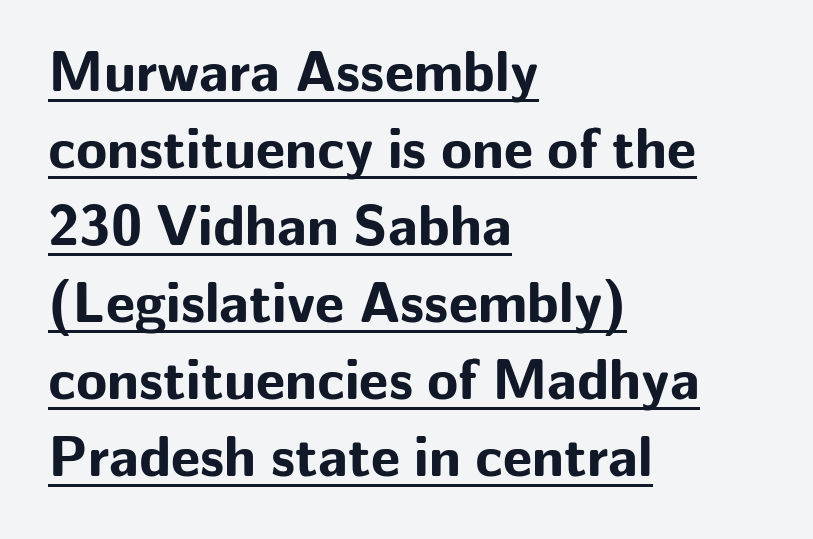
Q: Is the text bold? A: Yes.
Q: Is the text italic (slanted)? A: No, it is upright.
Q: Is the typeface a serif or a sans-serif typeface? A: Sans-serif.
Q: Is the text underlined? A: Yes.
Q: How is the paragraph aligned? A: Left-aligned.
Q: Is the spacing between letters normal or unusually wide? A: Normal.
Q: Is the spacing between lines tight, normal or loose? A: Normal.
Q: Width (condensed, normal, or wide)? A: Normal.
Q: Stroke contrast? A: Low.
Q: x-height? A: Medium.
Q: Monospaced? A: No.
